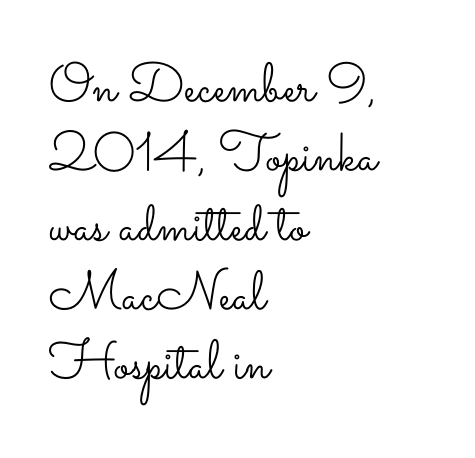
Q: Is the text bold? A: No.
Q: Is the text italic (slanted)? A: Yes.
Q: Is the text underlined? A: No.
Q: How is the paragraph aligned? A: Left-aligned.
Q: Is the spacing between letters normal or unusually wide? A: Normal.
Q: Is the spacing between lines tight, normal or loose? A: Normal.
Q: Width (condensed, normal, or wide)? A: Wide.
Q: Stroke contrast? A: Low.
Q: x-height? A: Small.
Q: Monospaced? A: No.
